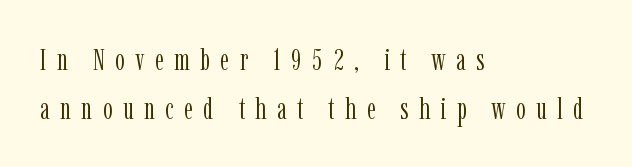
{"serif": "yes", "italic": "no", "bold": "no", "weight": "light", "width": "condensed", "stroke_contrast": "low", "x_height": "medium", "monospaced": "no", "underline": "no", "align": "left", "line_spacing": "normal", "line_spacing_ratio": 1.58, "letter_spacing": "wide", "letter_spacing_em": 0.33, "glyph_px": 31}
